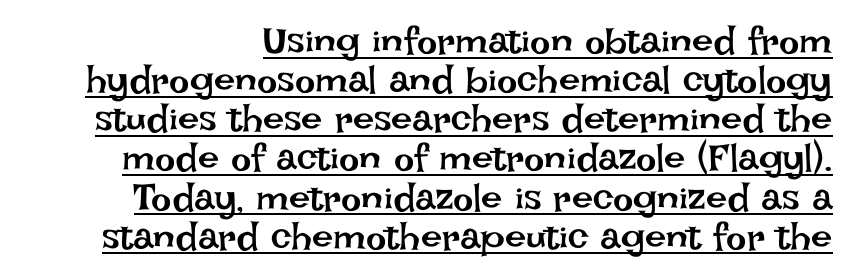
Q: Is the text bold? A: No.
Q: Is the text italic (slanted)? A: No, it is upright.
Q: Is the text underlined? A: Yes.
Q: Is the spacing between letters normal or unusually wide? A: Normal.
Q: Is the spacing between lines tight, normal or loose? A: Tight.
Q: Width (condensed, normal, or wide)? A: Normal.
Q: Stroke contrast? A: Low.
Q: x-height? A: Large.
Q: Monospaced? A: No.
